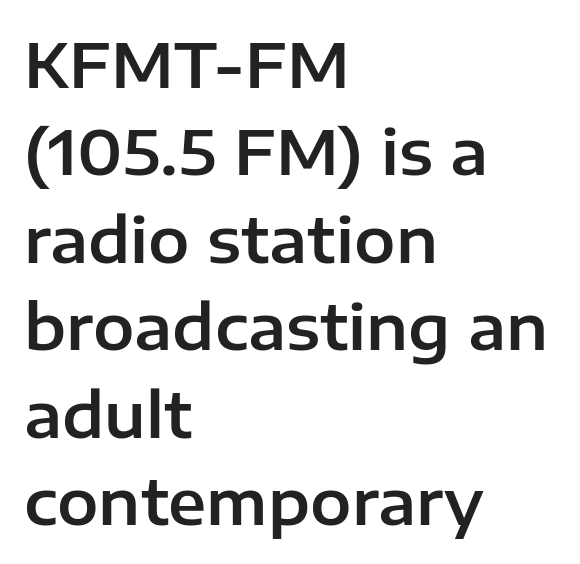
Q: Is the text italic (slanted)? A: No, it is upright.
Q: Is the typeface a serif or a sans-serif typeface? A: Sans-serif.
Q: Is the text underlined? A: No.
Q: How is the paragraph aligned? A: Left-aligned.
Q: Is the spacing between letters normal or unusually wide? A: Normal.
Q: Is the spacing between lines tight, normal or loose? A: Normal.
Q: Width (condensed, normal, or wide)? A: Normal.
Q: Stroke contrast? A: Low.
Q: x-height? A: Medium.
Q: Monospaced? A: No.
